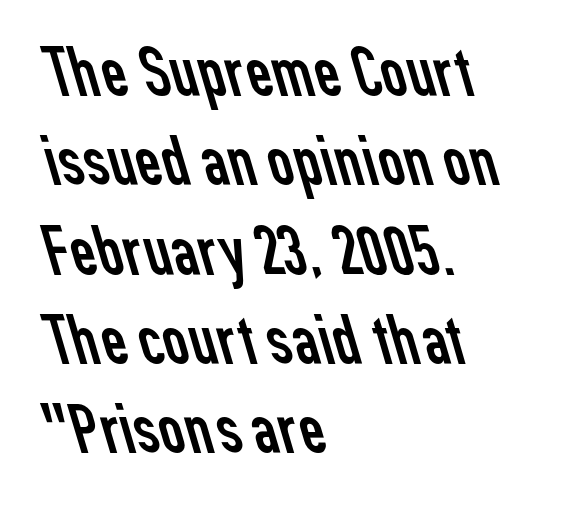
Q: Is the text bold? A: No.
Q: Is the typeface a serif or a sans-serif typeface? A: Sans-serif.
Q: Is the text underlined? A: No.
Q: How is the paragraph aligned? A: Left-aligned.
Q: Is the spacing between letters normal or unusually wide? A: Normal.
Q: Width (condensed, normal, or wide)? A: Normal.
Q: Stroke contrast? A: Low.
Q: x-height? A: Medium.
Q: Monospaced? A: No.
